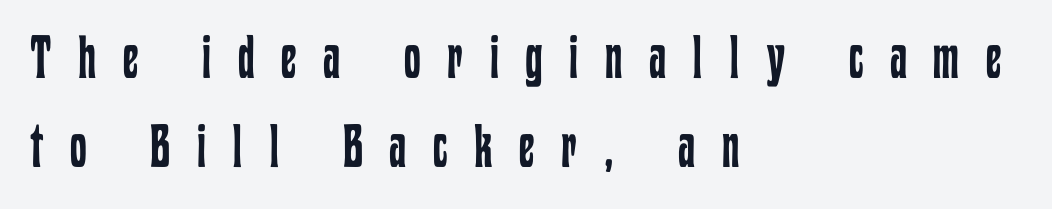
This is not heavy type; no bold has been used. The letters advance in unequal steps, a hallmark of proportional type. Has an underline been added? It has not. Evenly set lines give the paragraph a standard silhouette. If you drew a line through each stem, it would be perfectly vertical. The rendering inserts visible extra space after every character.
